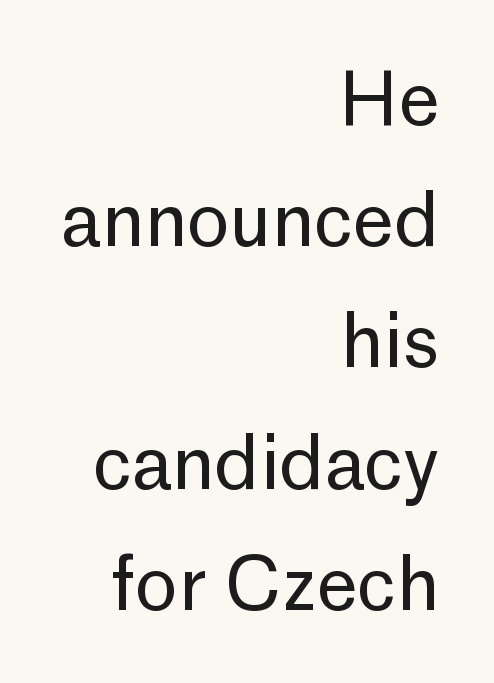
You could not count columns in this text — the font is proportionally spaced. The rendering uses a moderate line-height, typical for paragraphs. Rendered with straight, roman letterforms. The font family rendered here belongs to the sans-serif group. Counters stay open thanks to moderate or lighter strokes. These lines keep a tight, regular rhythm from letter to letter.
